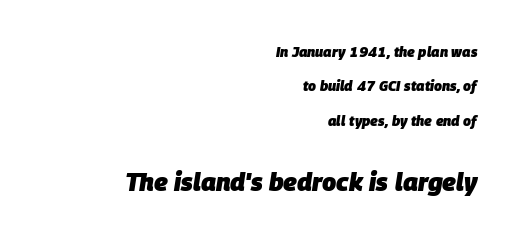
The image shows 25 px bold type, italic (leaning right); set right-aligned, loose line spacing (2.45x), normal letter spacing, not underlined; the second (bottom) block is 1.79x larger.
